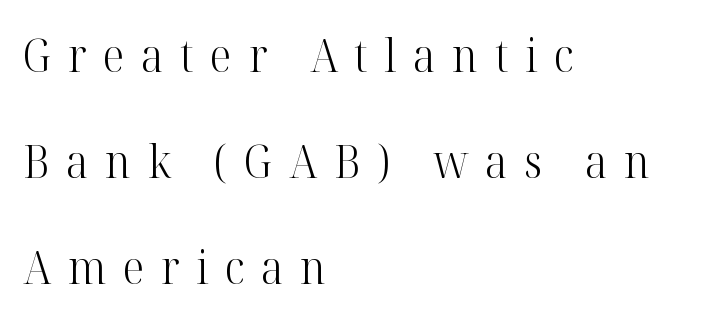
The image shows 45 px light serif type, upright; set left-aligned, loose line spacing (2.36x), unusually wide letter spacing (+0.37 em), not underlined; high stroke contrast and a medium x-height.
